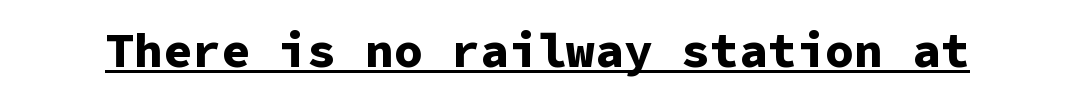
How heavy is the stroke? Heavy — this is a bold. Each letter, wide or thin by design, is forced into the same width here. The glyphs in this specimen are sans serif. Every character sits straight up, as roman type does. Glyph-to-glyph distance matches everyday printed text.
